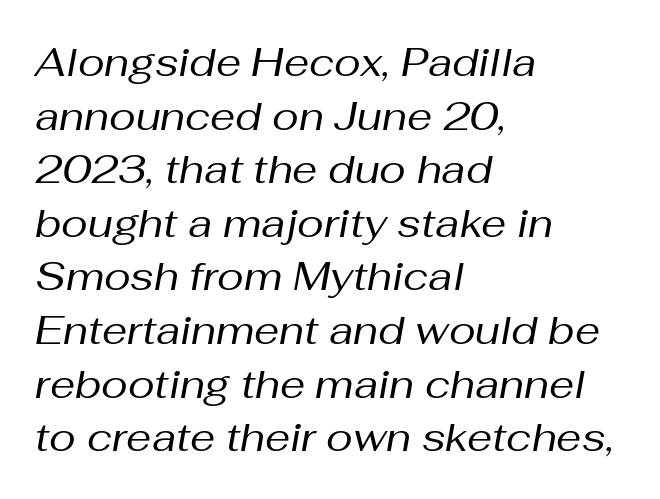
{"italic": "yes", "lean": "right", "slant_degrees": 10, "bold": "no", "weight": "regular", "width": "normal", "stroke_contrast": "medium", "x_height": "medium", "monospaced": "no", "underline": "no", "align": "left", "line_spacing": "normal", "line_spacing_ratio": 1.34, "letter_spacing": "normal", "letter_spacing_em": 0.0, "glyph_px": 40}
